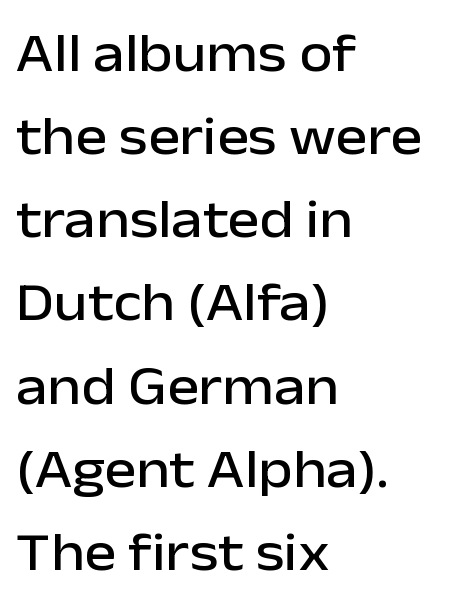
{"serif": "no", "italic": "no", "width": "normal", "stroke_contrast": "low", "x_height": "medium", "monospaced": "no", "underline": "no", "align": "left", "line_spacing": "normal", "line_spacing_ratio": 1.54, "letter_spacing": "normal", "letter_spacing_em": 0.0, "glyph_px": 54}
